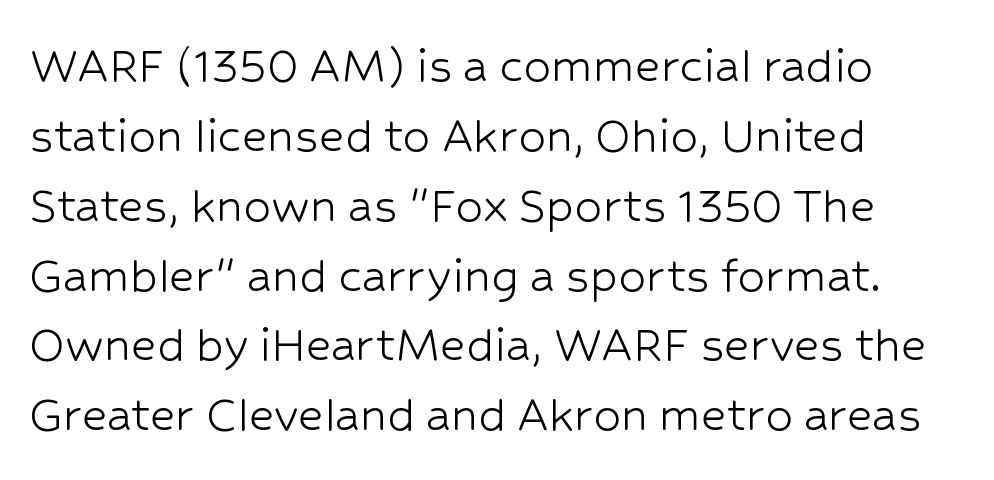
Anything drawn beneath the words? Only blank space. The type is set solid horizontally, with unmodified tracking. Notice how the passage keeps a crisp vertical edge on the left only. Style check: upright.
